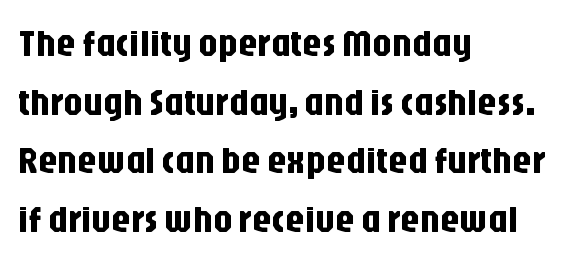
Q: Is the text italic (slanted)? A: No, it is upright.
Q: Is the typeface a serif or a sans-serif typeface? A: Sans-serif.
Q: Is the text underlined? A: No.
Q: How is the paragraph aligned? A: Left-aligned.
Q: Is the spacing between letters normal or unusually wide? A: Normal.
Q: Is the spacing between lines tight, normal or loose? A: Normal.
Q: Width (condensed, normal, or wide)? A: Condensed.
Q: Stroke contrast? A: Low.
Q: x-height? A: Large.
Q: Monospaced? A: No.
